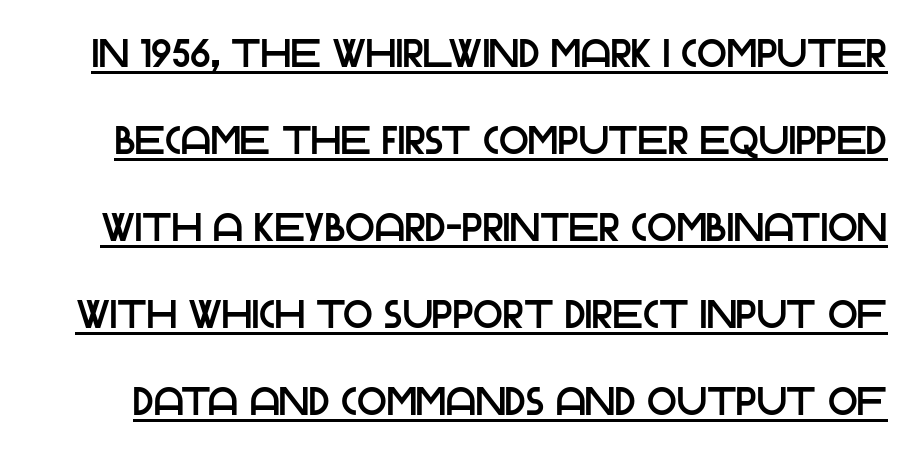
The passage shown is typed in a proportional face where columns would drift. These lines are composed in type without serifs. Students, note that the glyphs here touch the page at normal intervals. Ascenders rise straight up at ninety degrees. One glance says open: line gaps are wider than usual.
